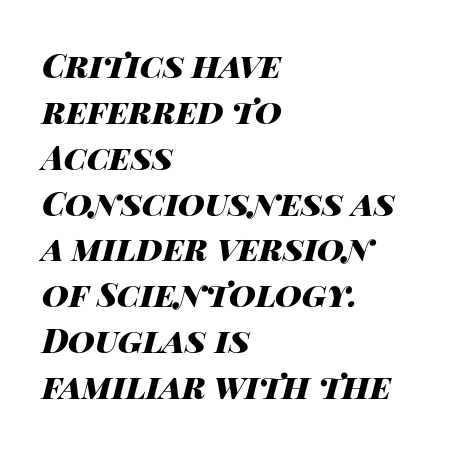
The image shows 33 px heavy, wide type, italic (leaning right); set left-aligned, normal line spacing (1.39x), normal letter spacing, not underlined; high stroke contrast and a large x-height.
